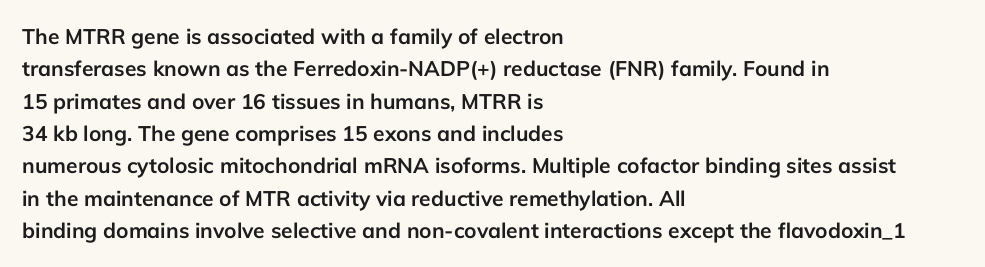
Unlike italic type, these characters show no tilt at all. Line starts are locked; line ends wander. Characters follow at the spacing the type designer built in. On the weight axis this lands at bold, roughly 700. The passage shown is not underscored anywhere.
